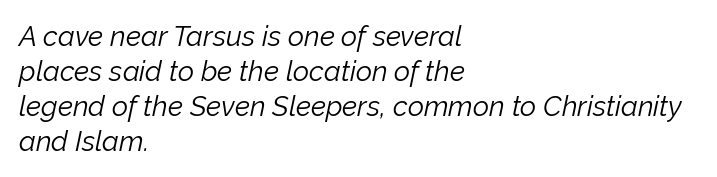
{"italic": "yes", "lean": "right", "slant_degrees": 12, "bold": "no", "weight": "light", "width": "normal", "stroke_contrast": "low", "x_height": "medium", "monospaced": "no", "underline": "no", "align": "left", "line_spacing": "normal", "line_spacing_ratio": 1.25, "letter_spacing": "normal", "letter_spacing_em": 0.0, "glyph_px": 28}
